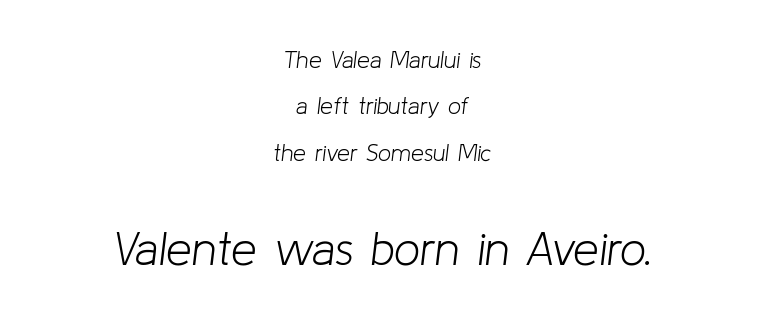
Q: Is the text bold? A: No.
Q: Is the text italic (slanted)? A: Yes, it leans right by about 8 degrees.
Q: Is the text underlined? A: No.
Q: How is the paragraph aligned? A: Centered.
Q: Is the spacing between letters normal or unusually wide? A: Normal.
Q: Is the spacing between lines tight, normal or loose? A: Loose.
Q: Which block of text is set in a larger size, the first (top) or the second (bottom)? A: The second (bottom) one.
Q: Width (condensed, normal, or wide)? A: Normal.
Q: Stroke contrast? A: Low.
Q: x-height? A: Medium.
Q: Monospaced? A: No.
